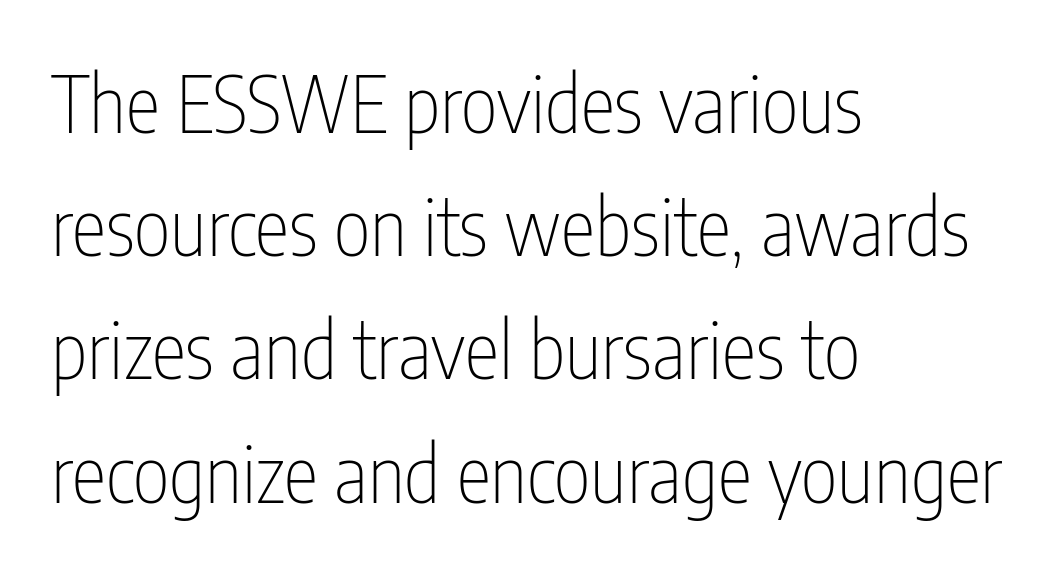
The passage is arranged the way most books set body copy — flush left. Italic: no, the glyphs are upright roman. Summary of vertical rhythm: regular, with standard interline spacing. A bare baseline throughout the passage.
